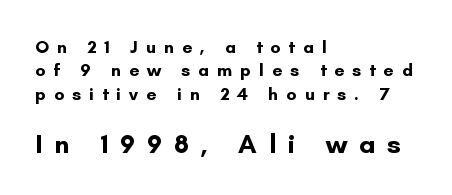
Q: Is the text bold? A: Yes.
Q: Is the text italic (slanted)? A: No, it is upright.
Q: Is the text underlined? A: No.
Q: How is the paragraph aligned? A: Left-aligned.
Q: Is the spacing between letters normal or unusually wide? A: Unusually wide.
Q: Is the spacing between lines tight, normal or loose? A: Normal.
Q: Which block of text is set in a larger size, the first (top) or the second (bottom)? A: The second (bottom) one.
